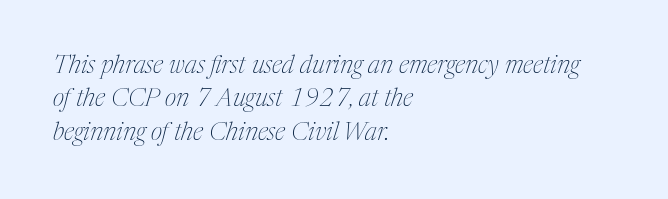
Tall strokes in this sample are angled rather than plumb. Descenders are the only things crossing below the line. Between one letter and the next there's only the usual sliver of space. Heaviness? Minimal to ordinary, like unemphasized prose. Students, observe: this is what conventionally led text looks like. This rendering uses left alignment, leaving the right contour irregular.
